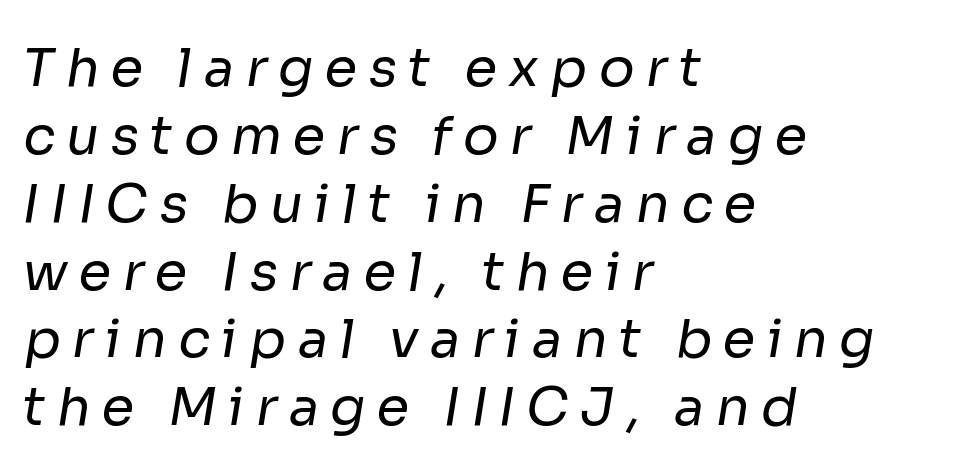
The letters advance in unequal steps, a hallmark of proportional type. This is not heavy type; no bold has been used. This rendering widens character spacing well past its baseline value. Words float on clear page, feet unadorned. Normally led — the rows are evenly, conventionally spaced.
